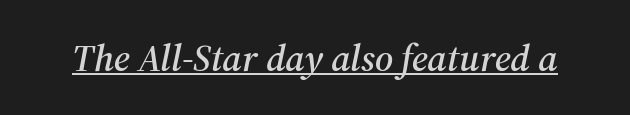
Q: Is the text italic (slanted)? A: Yes, it leans right by about 12 degrees.
Q: Is the typeface a serif or a sans-serif typeface? A: Serif.
Q: Is the text underlined? A: Yes.
Q: Is the spacing between letters normal or unusually wide? A: Normal.
Q: Width (condensed, normal, or wide)? A: Normal.
Q: Stroke contrast? A: Medium.
Q: x-height? A: Medium.
Q: Monospaced? A: No.
